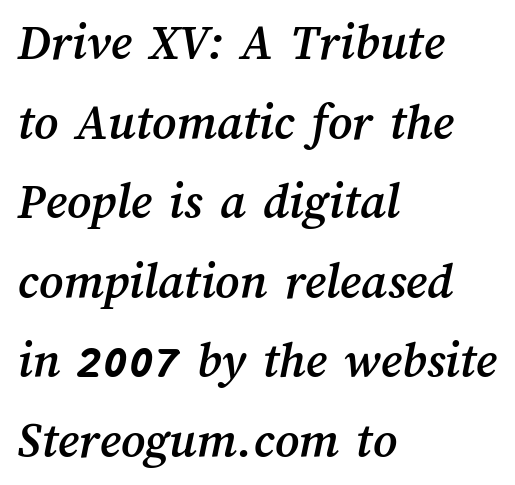
{"width": "normal", "stroke_contrast": "medium", "x_height": "medium", "monospaced": "no", "underline": "no", "align": "left", "line_spacing": "normal", "line_spacing_ratio": 1.53, "letter_spacing": "normal", "letter_spacing_em": 0.0, "glyph_px": 52}
